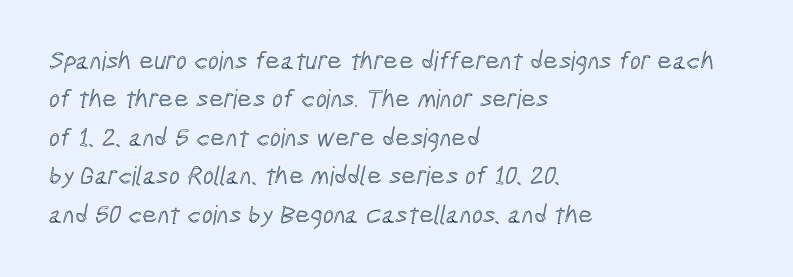
Q: Is the text underlined? A: No.
Q: How is the paragraph aligned? A: Left-aligned.
Q: Is the spacing between letters normal or unusually wide? A: Normal.
Q: Is the spacing between lines tight, normal or loose? A: Normal.
